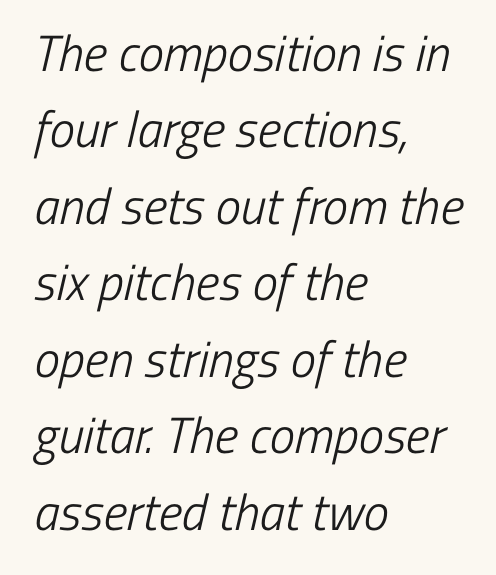
Q: Is the text bold? A: No.
Q: Is the typeface a serif or a sans-serif typeface? A: Sans-serif.
Q: Is the text underlined? A: No.
Q: How is the paragraph aligned? A: Left-aligned.
Q: Is the spacing between letters normal or unusually wide? A: Normal.
Q: Is the spacing between lines tight, normal or loose? A: Normal.
Q: Width (condensed, normal, or wide)? A: Condensed.
Q: Stroke contrast? A: Low.
Q: x-height? A: Medium.
Q: Monospaced? A: No.
